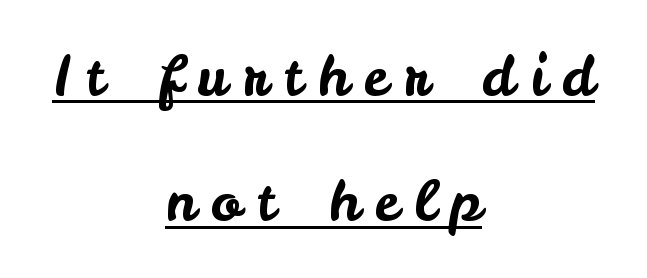
The image shows 56 px sans-serif type; set centered, loose line spacing (2.24x), unusually wide letter spacing (+0.28 em), underlined; low stroke contrast and a small x-height.
